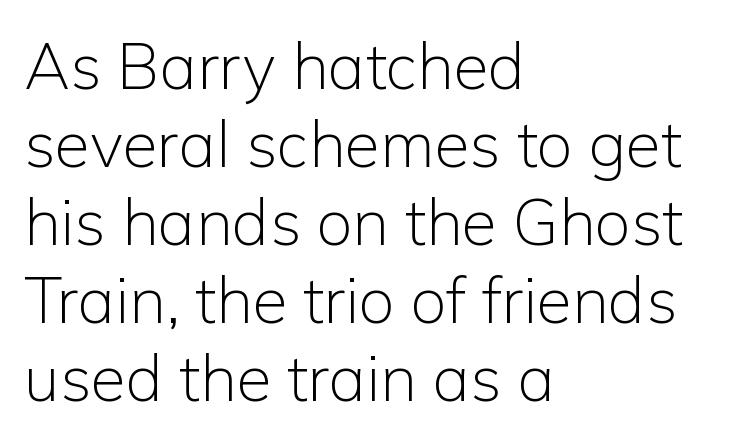
Q: Is the text bold? A: No.
Q: Is the text italic (slanted)? A: No, it is upright.
Q: Is the typeface a serif or a sans-serif typeface? A: Sans-serif.
Q: Is the text underlined? A: No.
Q: How is the paragraph aligned? A: Left-aligned.
Q: Is the spacing between letters normal or unusually wide? A: Normal.
Q: Width (condensed, normal, or wide)? A: Normal.
Q: Stroke contrast? A: Low.
Q: x-height? A: Medium.
Q: Monospaced? A: No.
